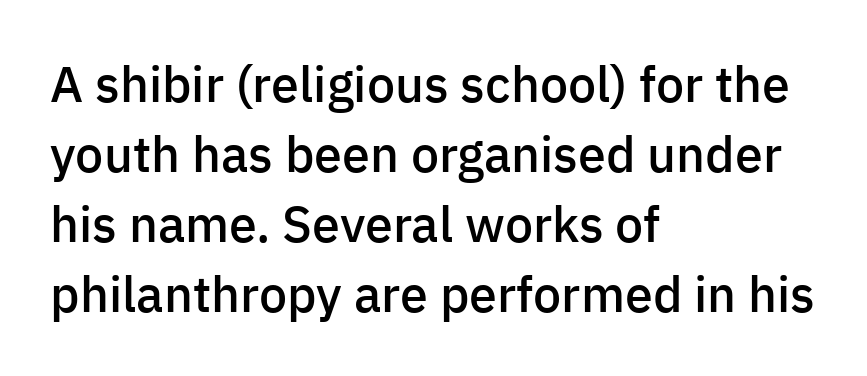
{"serif": "no", "italic": "no", "bold": "semi", "weight": "semibold", "width": "normal", "stroke_contrast": "low", "x_height": "medium", "monospaced": "no", "underline": "no", "align": "left", "line_spacing": "normal", "line_spacing_ratio": 1.4, "letter_spacing": "normal", "letter_spacing_em": 0.0, "glyph_px": 50}
